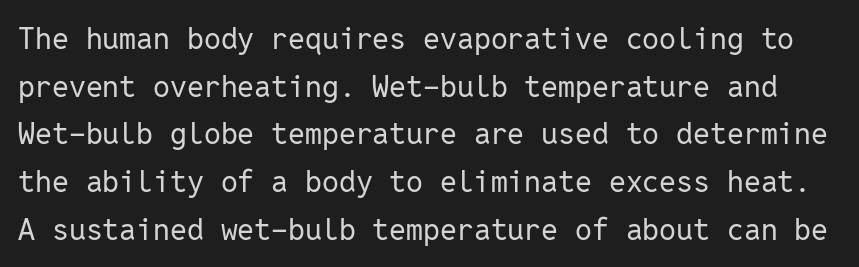
Is this a fixed-width face? Yes — each glyph sits in an identical cell. Line spacing here is normal. Stroke mass is kept to a normal reading level or below. Rendered with straight, roman letterforms. Each word holds together tightly as a unit, with standard inter-letter gaps. Rule under the text: the space is simply empty.
